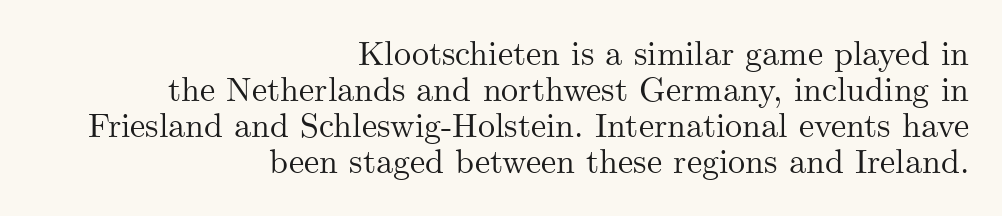
{"serif": "yes", "italic": "no", "width": "normal", "stroke_contrast": "medium", "x_height": "small", "monospaced": "no", "underline": "no", "align": "right", "line_spacing": "tight", "line_spacing_ratio": 1.06, "letter_spacing": "normal", "letter_spacing_em": 0.0, "glyph_px": 34}
